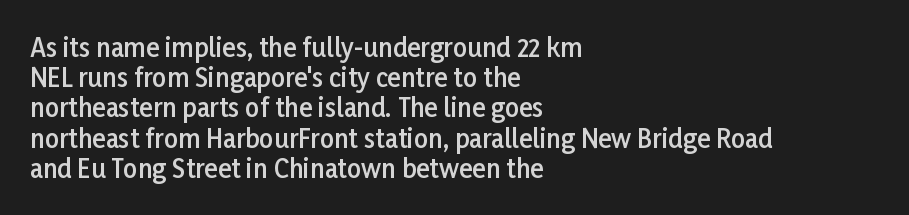
The image shows 25 px text type, upright; set left-aligned, line spacing 1.21x, normal letter spacing, not underlined.
